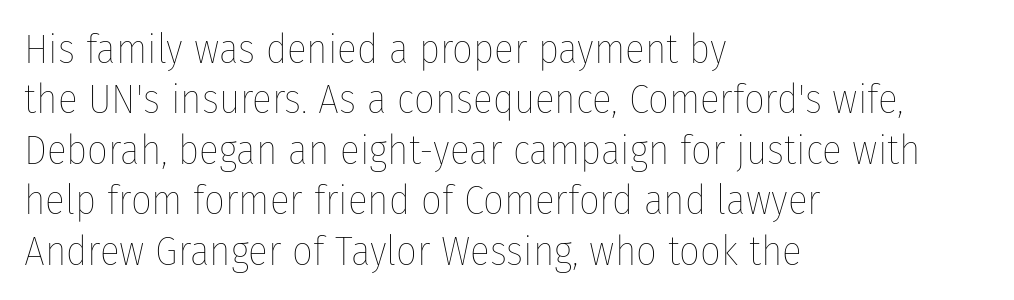
{"italic": "no", "bold": "no", "weight": "thin", "width": "condensed", "stroke_contrast": "low", "x_height": "medium", "monospaced": "no", "underline": "no", "align": "left", "line_spacing_ratio": 1.23, "letter_spacing": "normal", "letter_spacing_em": 0.0, "glyph_px": 41}
